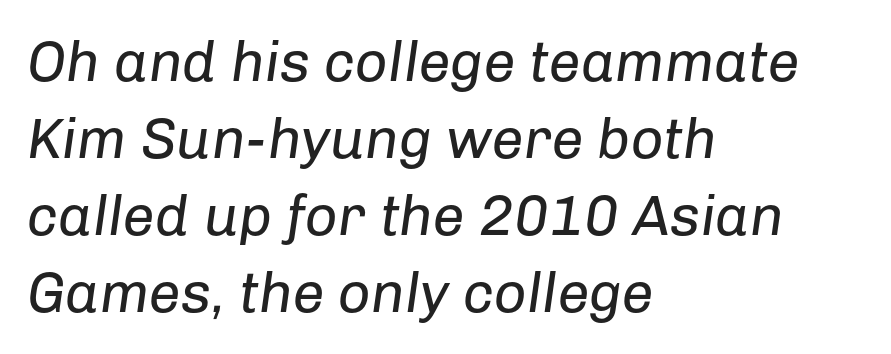
The image shows 57 px regular-weight type, italic (leaning right); set left-aligned, normal line spacing (1.35x), normal letter spacing, not underlined; low stroke contrast and a medium x-height.
